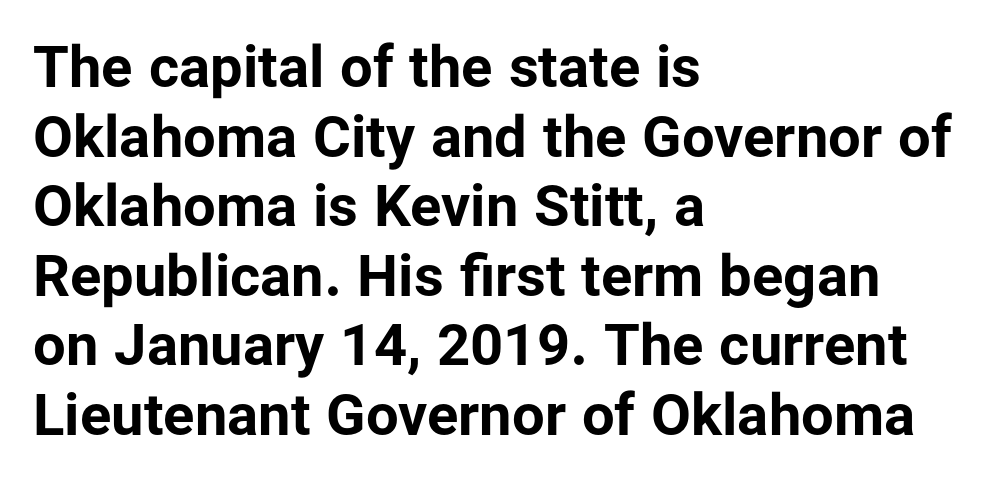
Q: Is the text bold? A: Yes.
Q: Is the text italic (slanted)? A: No, it is upright.
Q: Is the typeface a serif or a sans-serif typeface? A: Sans-serif.
Q: Is the text underlined? A: No.
Q: How is the paragraph aligned? A: Left-aligned.
Q: Is the spacing between letters normal or unusually wide? A: Normal.
Q: Width (condensed, normal, or wide)? A: Normal.
Q: Stroke contrast? A: Low.
Q: x-height? A: Medium.
Q: Monospaced? A: No.
